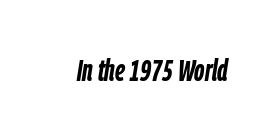
The image shows 30 px semibold, condensed type, italic (leaning right); set normal letter spacing, not underlined; low stroke contrast and a medium x-height.
